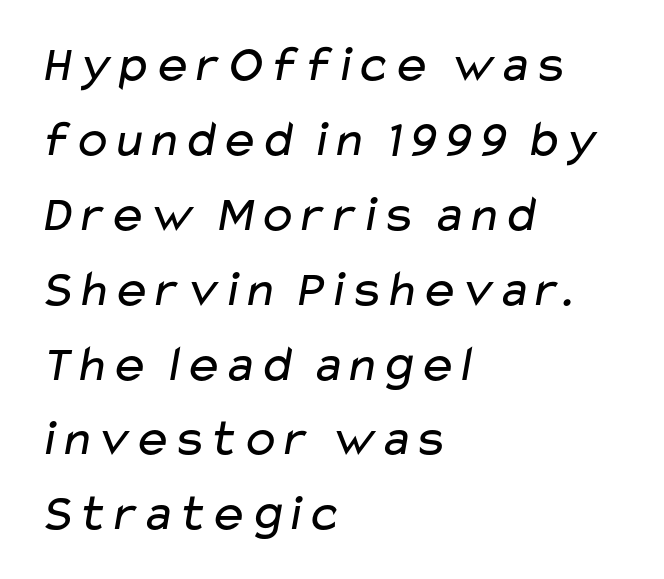
The image shows 52 px regular-weight, wide sans-serif type; set left-aligned, normal line spacing (1.44x), normal letter spacing, not underlined; low stroke contrast and a medium x-height.
